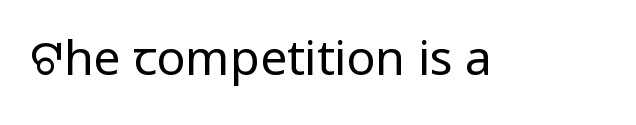
The image shows 48 px regular-weight sans-serif type, upright; set normal letter spacing, not underlined; low stroke contrast and a medium x-height.
